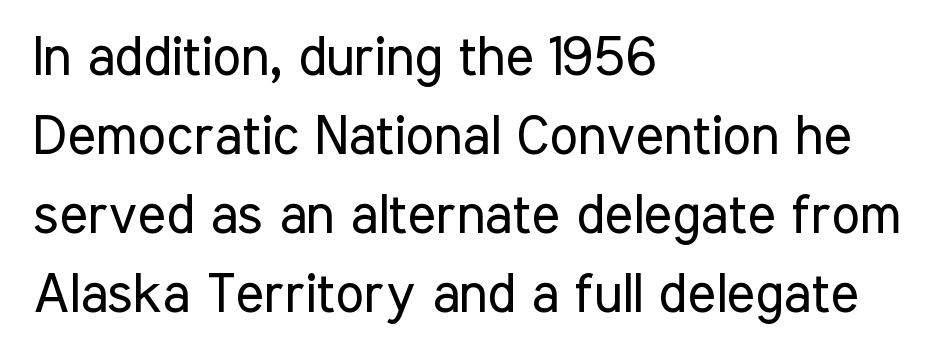
The image shows 54 px regular-weight, condensed sans-serif type, upright; set left-aligned, normal line spacing (1.46x), normal letter spacing, not underlined; low stroke contrast and a medium x-height.
